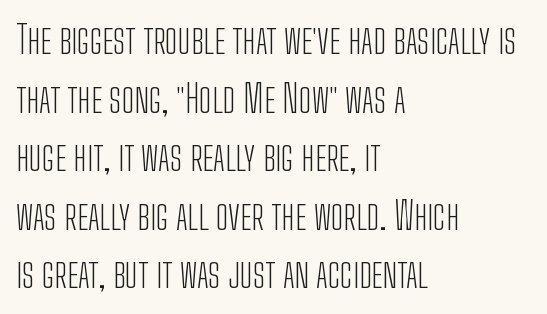
{"serif": "no", "italic": "no", "bold": "no", "weight": "light", "width": "condensed", "stroke_contrast": "low", "x_height": "medium", "monospaced": "no", "underline": "no", "align": "left", "line_spacing": "normal", "line_spacing_ratio": 1.54, "letter_spacing": "normal", "letter_spacing_em": 0.0, "glyph_px": 38}
